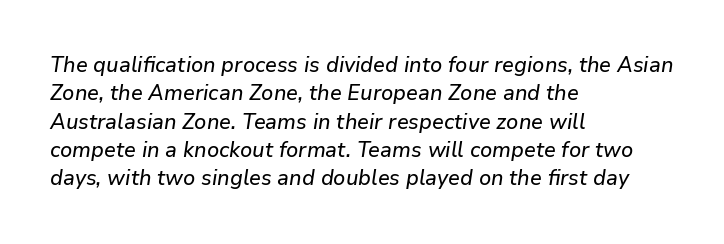
{"italic": "yes", "lean": "right", "slant_degrees": 9, "underline": "no", "align": "left", "line_spacing": "normal", "line_spacing_ratio": 1.35, "letter_spacing": "normal", "letter_spacing_em": 0.0, "glyph_px": 21}
